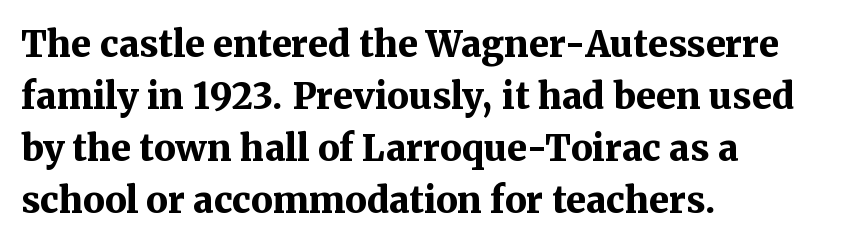
The image shows 36 px bold serif type, upright; set left-aligned, normal line spacing (1.44x), normal letter spacing, not underlined; medium stroke contrast and a medium x-height.
